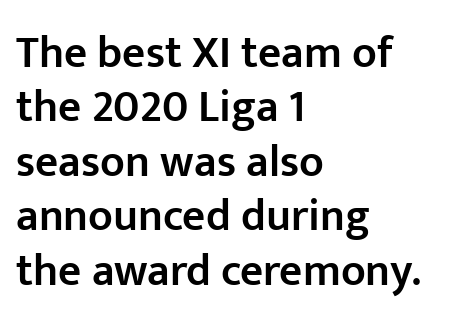
Q: Is the text bold? A: Semi-bold.
Q: Is the text italic (slanted)? A: No, it is upright.
Q: Is the typeface a serif or a sans-serif typeface? A: Sans-serif.
Q: Is the text underlined? A: No.
Q: How is the paragraph aligned? A: Left-aligned.
Q: Is the spacing between letters normal or unusually wide? A: Normal.
Q: Width (condensed, normal, or wide)? A: Normal.
Q: Stroke contrast? A: Low.
Q: x-height? A: Medium.
Q: Monospaced? A: No.
